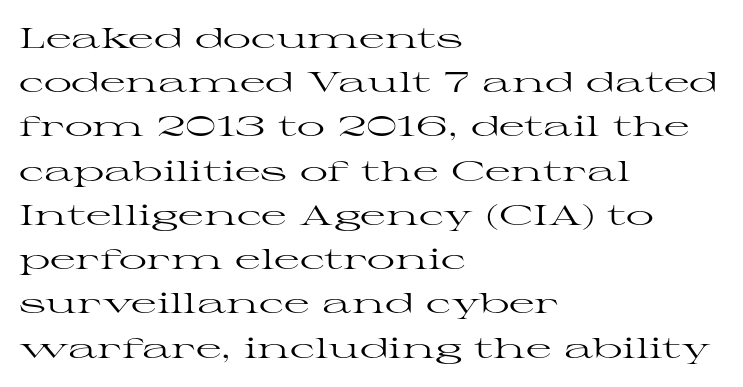
Q: Is the text bold? A: No.
Q: Is the text italic (slanted)? A: No, it is upright.
Q: Is the typeface a serif or a sans-serif typeface? A: Serif.
Q: Is the text underlined? A: No.
Q: How is the paragraph aligned? A: Left-aligned.
Q: Is the spacing between letters normal or unusually wide? A: Normal.
Q: Is the spacing between lines tight, normal or loose? A: Normal.
Q: Width (condensed, normal, or wide)? A: Wide.
Q: Stroke contrast? A: High.
Q: x-height? A: Medium.
Q: Monospaced? A: No.
